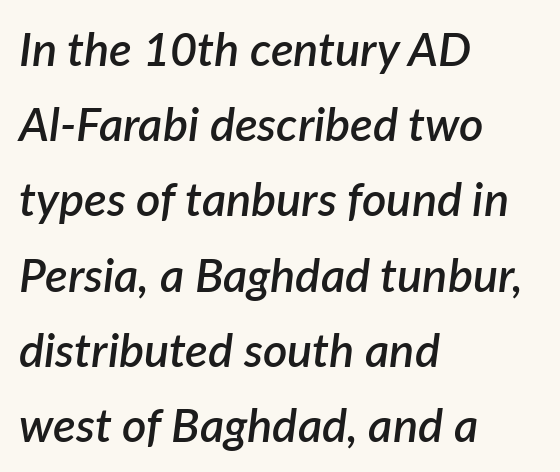
{"italic": "yes", "lean": "right", "slant_degrees": 7, "bold": "semi", "weight": "semibold", "width": "normal", "stroke_contrast": "low", "x_height": "medium", "monospaced": "no", "underline": "no", "align": "left", "line_spacing": "normal", "line_spacing_ratio": 1.6, "letter_spacing": "normal", "letter_spacing_em": 0.0, "glyph_px": 47}
